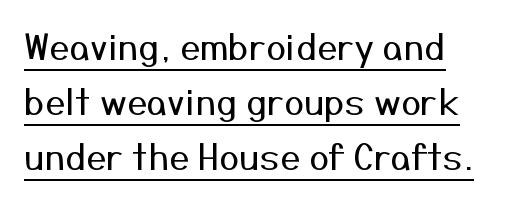
Q: Is the text bold? A: No.
Q: Is the text italic (slanted)? A: No, it is upright.
Q: Is the typeface a serif or a sans-serif typeface? A: Sans-serif.
Q: Is the text underlined? A: Yes.
Q: Is the spacing between letters normal or unusually wide? A: Normal.
Q: Is the spacing between lines tight, normal or loose? A: Normal.
Q: Width (condensed, normal, or wide)? A: Normal.
Q: Stroke contrast? A: Medium.
Q: x-height? A: Medium.
Q: Monospaced? A: No.
